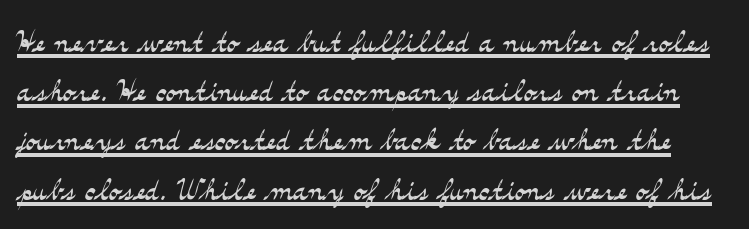
{"serif": "yes", "bold": "no", "weight": "light", "width": "wide", "stroke_contrast": "medium", "x_height": "small", "monospaced": "no", "underline": "yes", "line_spacing_ratio": 1.23, "letter_spacing": "normal", "letter_spacing_em": 0.0, "glyph_px": 40}
